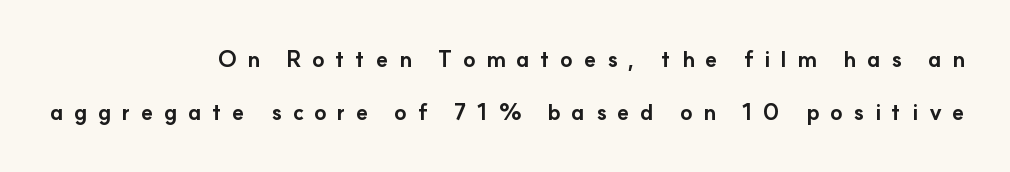
Typesetter's note: full bold, strokes at maximum text heaviness. Widely set lines give the paragraph a tall, airy silhouette. The space directly below the letters is spotless. The letters are spread apart with noticeably loose tracking. A flush-right, rag-left setting is used for this passage. Vertical strokes here are truly vertical.
